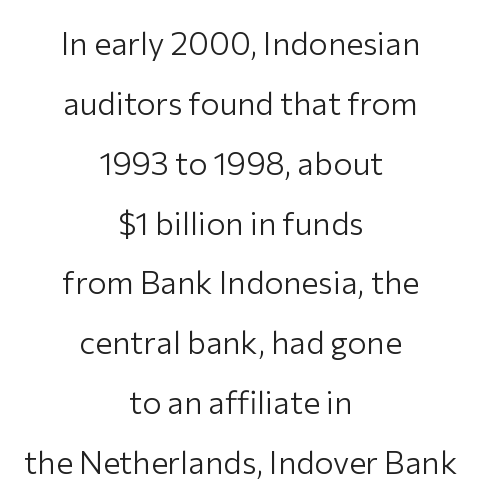
{"serif": "no", "italic": "no", "bold": "no", "weight": "light", "width": "normal", "stroke_contrast": "low", "x_height": "medium", "monospaced": "no", "underline": "no", "align": "center", "line_spacing_ratio": 1.87, "letter_spacing": "normal", "letter_spacing_em": 0.0, "glyph_px": 32}
